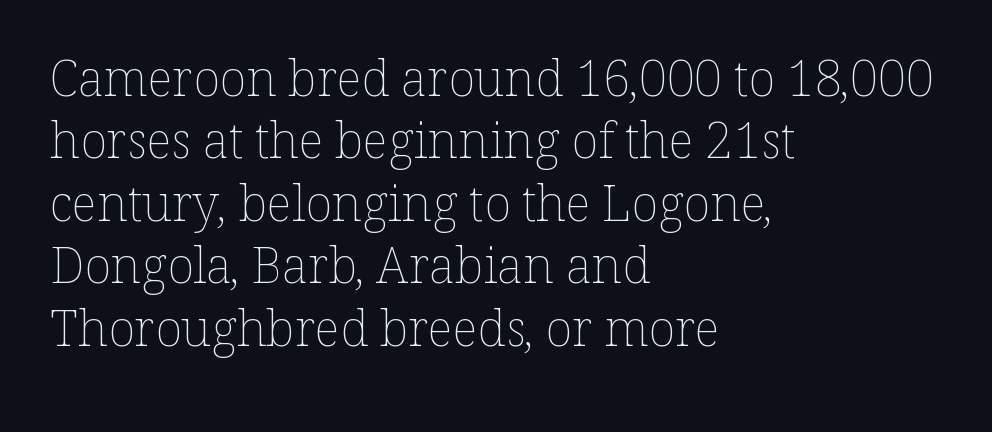
No letter is thick-stroked: the sample isn't bold. Spacing verdict: proportional, widths tailored to each character. Vertical strokes here are truly vertical. Descenders are the only things crossing below the line. If you measured baseline to baseline, you'd find a middling distance. Compared with a centered layout, this one pins lines to the left instead.
